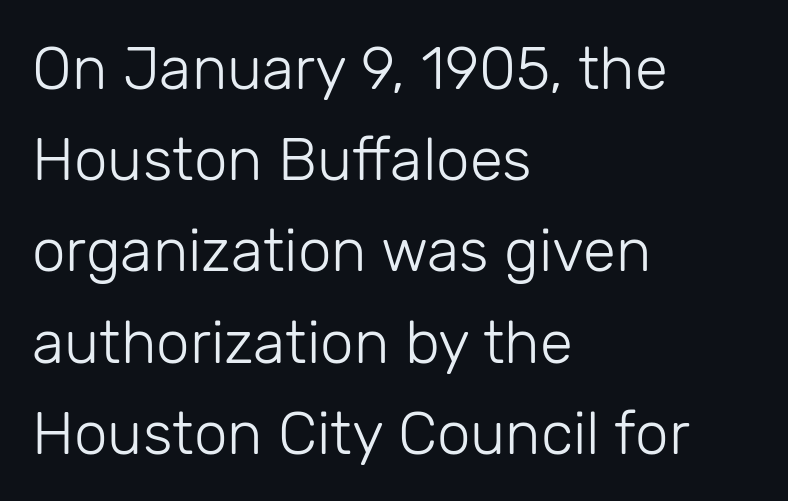
Q: Is the text bold? A: No.
Q: Is the text italic (slanted)? A: No, it is upright.
Q: Is the typeface a serif or a sans-serif typeface? A: Sans-serif.
Q: Is the text underlined? A: No.
Q: How is the paragraph aligned? A: Left-aligned.
Q: Is the spacing between letters normal or unusually wide? A: Normal.
Q: Is the spacing between lines tight, normal or loose? A: Normal.
Q: Width (condensed, normal, or wide)? A: Normal.
Q: Stroke contrast? A: Low.
Q: x-height? A: Medium.
Q: Monospaced? A: No.
